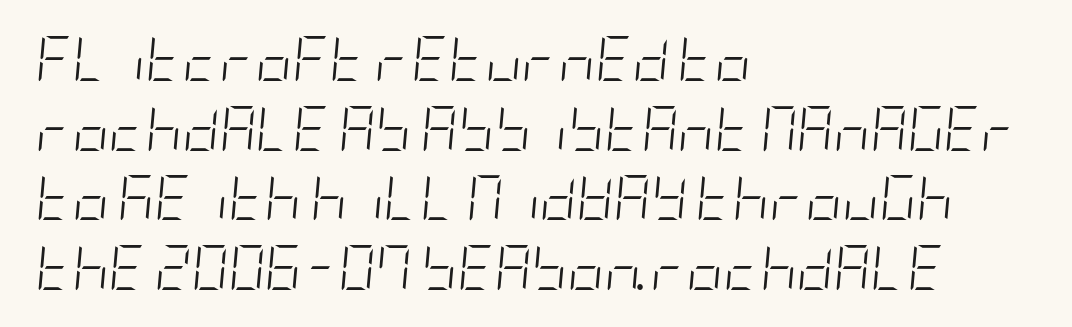
{"italic": "yes", "lean": "right", "slant_degrees": 5, "bold": "no", "weight": "light", "width": "condensed", "stroke_contrast": "low", "x_height": "large", "underline": "no", "align": "left", "line_spacing": "normal", "line_spacing_ratio": 1.55, "letter_spacing": "normal", "letter_spacing_em": 0.0, "glyph_px": 45}
